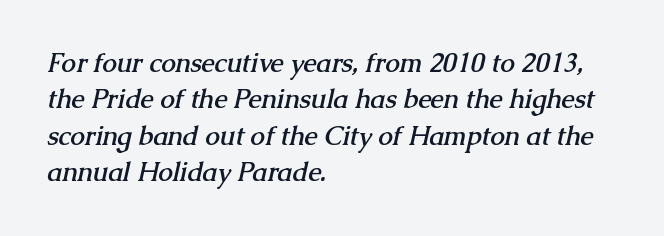
{"bold": "yes", "underline": "no", "align": "left", "line_spacing": "normal", "line_spacing_ratio": 1.4, "letter_spacing": "normal", "letter_spacing_em": 0.0, "glyph_px": 26}
